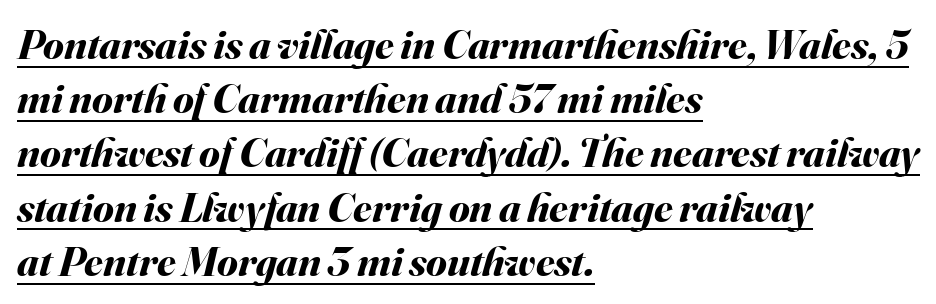
Q: Is the text bold? A: Yes.
Q: Is the text italic (slanted)? A: Yes, it leans right by about 16 degrees.
Q: Is the text underlined? A: Yes.
Q: How is the paragraph aligned? A: Left-aligned.
Q: Is the spacing between letters normal or unusually wide? A: Normal.
Q: Is the spacing between lines tight, normal or loose? A: Normal.
Q: Width (condensed, normal, or wide)? A: Normal.
Q: Stroke contrast? A: Medium.
Q: x-height? A: Small.
Q: Monospaced? A: No.
